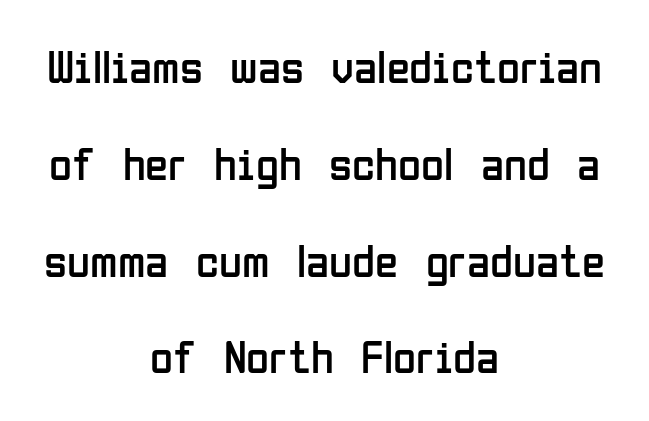
{"serif": "no", "italic": "no", "bold": "no", "weight": "regular", "width": "condensed", "stroke_contrast": "low", "x_height": "medium", "monospaced": "no", "underline": "no", "align": "center", "line_spacing": "loose", "line_spacing_ratio": 2.06, "letter_spacing": "normal", "letter_spacing_em": 0.0, "glyph_px": 47}
